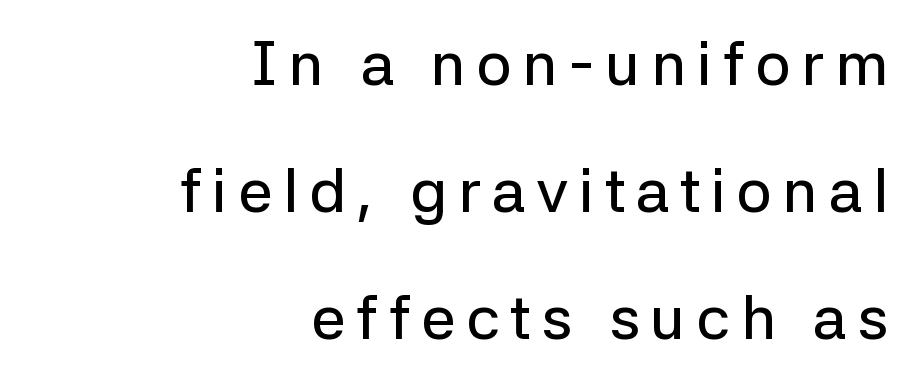
Airy leading. When letters stand straight like this, we call the style roman or upright. The designer went with a sans here, leaving each stem footless. Clear beneath every line of the passage.
